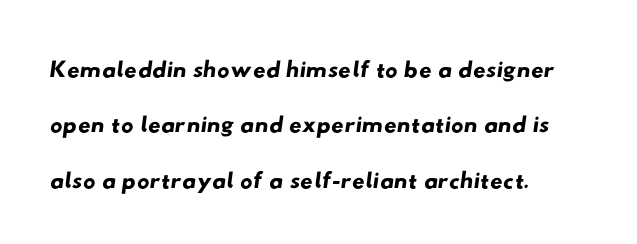
Q: Is the typeface a serif or a sans-serif typeface? A: Sans-serif.
Q: Is the text underlined? A: No.
Q: How is the paragraph aligned? A: Left-aligned.
Q: Is the spacing between letters normal or unusually wide? A: Normal.
Q: Is the spacing between lines tight, normal or loose? A: Normal.
Q: Width (condensed, normal, or wide)? A: Wide.
Q: Stroke contrast? A: Low.
Q: x-height? A: Small.
Q: Monospaced? A: No.
